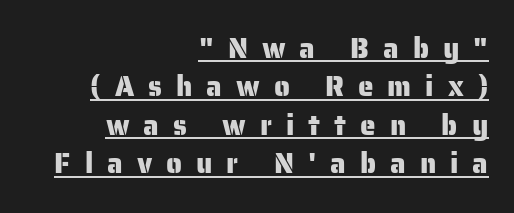
The image shows 28 px sans-serif type, upright; set right-aligned, normal line spacing (1.37x), unusually wide letter spacing (+0.5 em), underlined; low stroke contrast and a medium x-height.
